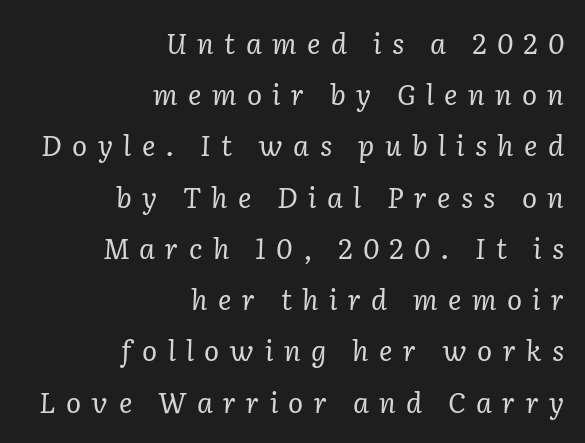
{"serif": "yes", "italic": "yes", "lean": "right", "slant_degrees": 2, "bold": "no", "weight": "regular", "width": "normal", "stroke_contrast": "low", "x_height": "medium", "monospaced": "no", "underline": "no", "align": "right", "line_spacing_ratio": 1.83, "letter_spacing": "wide", "letter_spacing_em": 0.37, "glyph_px": 28}
